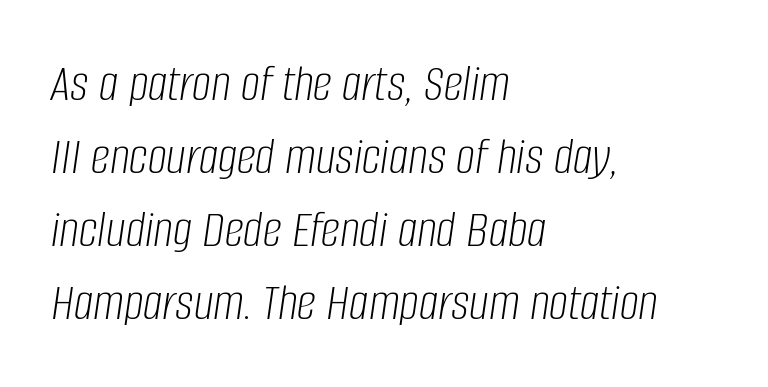
Counters stay open thanks to moderate or lighter strokes. Line beginnings align vertically; line endings do not. In terms of posture, this sample is oblique. The baseline area is clear. Here the designer chose a conventional face with non-uniform glyph widths.
